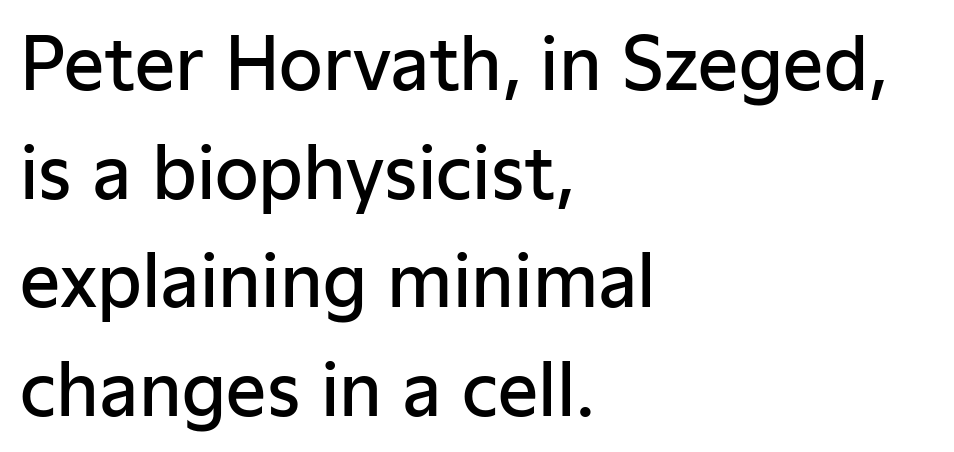
{"serif": "no", "italic": "no", "bold": "semi", "weight": "semibold", "width": "normal", "stroke_contrast": "low", "x_height": "medium", "monospaced": "no", "underline": "no", "align": "left", "line_spacing": "normal", "line_spacing_ratio": 1.53, "letter_spacing": "normal", "letter_spacing_em": 0.0, "glyph_px": 71}
